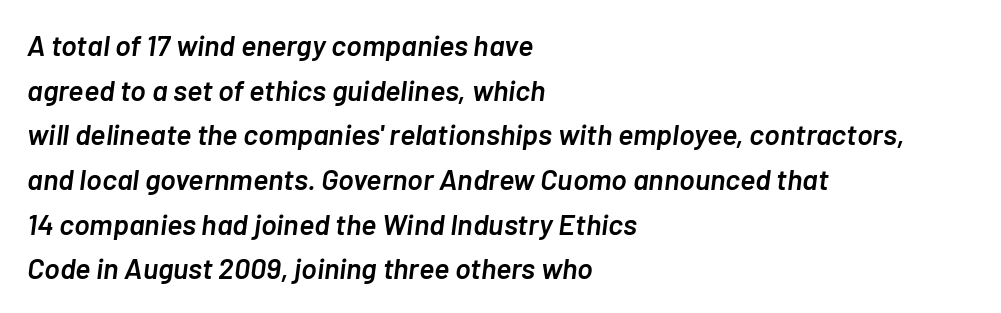
The image shows 29 px semibold type, italic (leaning right); set left-aligned, normal line spacing (1.54x), normal letter spacing, not underlined; low stroke contrast and a medium x-height.
